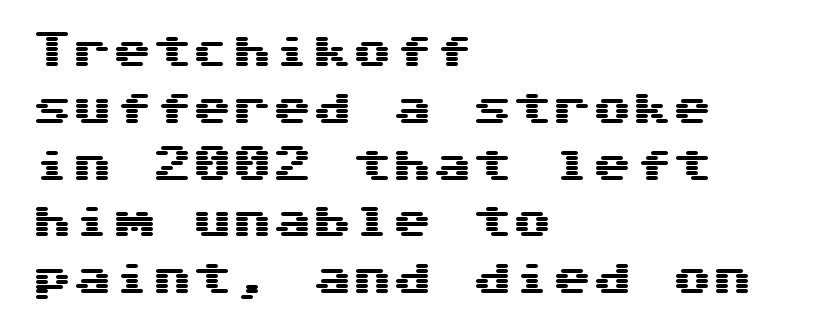
{"serif": "no", "italic": "no", "width": "wide", "stroke_contrast": "medium", "x_height": "medium", "underline": "no", "align": "left", "line_spacing": "normal", "line_spacing_ratio": 1.42, "letter_spacing": "normal", "letter_spacing_em": 0.0, "glyph_px": 40}
